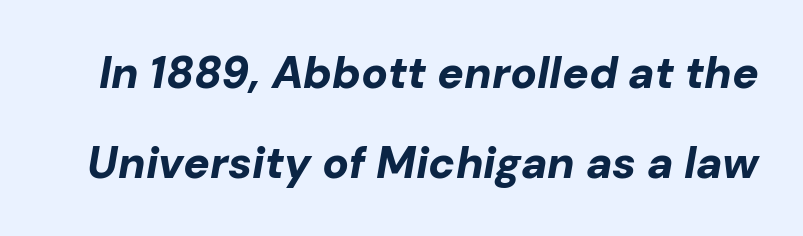
{"italic": "yes", "lean": "right", "slant_degrees": 10, "bold": "yes", "weight": "bold", "width": "normal", "stroke_contrast": "low", "x_height": "medium", "monospaced": "no", "underline": "no", "line_spacing": "loose", "line_spacing_ratio": 2.04, "letter_spacing": "normal", "letter_spacing_em": 0.0, "glyph_px": 44}
